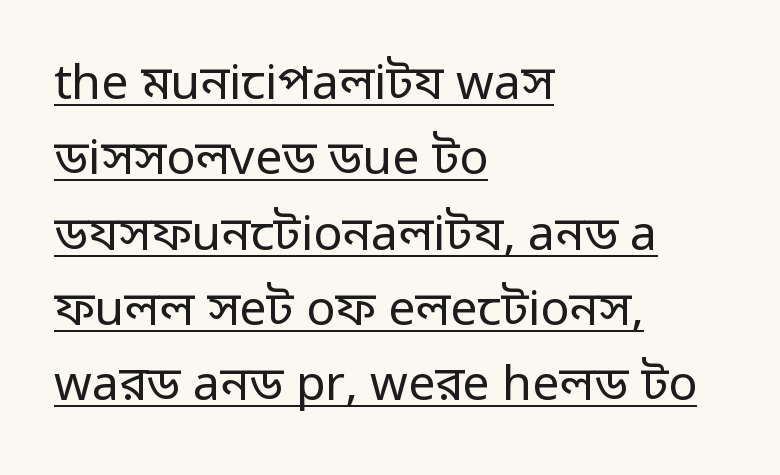
The image shows 48 px regular-weight sans-serif type, upright; set left-aligned, normal line spacing (1.57x), normal letter spacing, underlined; low stroke contrast and a medium x-height.
